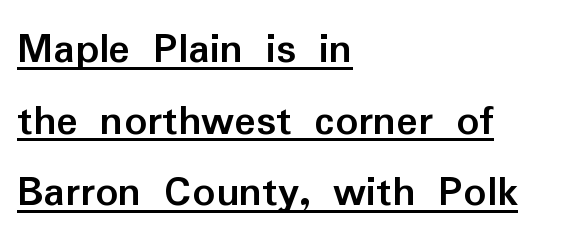
The image shows 45 px semibold sans-serif type, upright; set left-aligned, normal line spacing (1.59x), normal letter spacing, underlined; low stroke contrast and a medium x-height.
